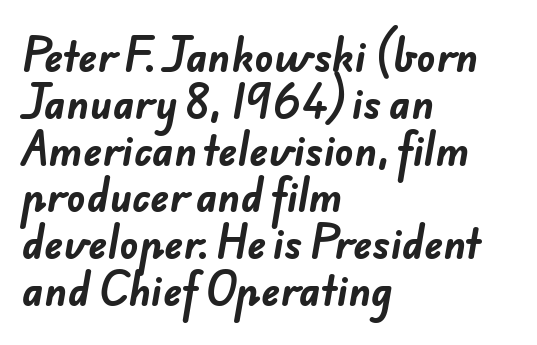
The face used here is rendered with its standard letterfit. Horizontally, the lines are justified to the leading edge only. The face used here has the dense, thick strokes of a bold. Is this a fixed-width face? No — the glyphs have proportional, varying widths. Descenders hang freely into open space.
